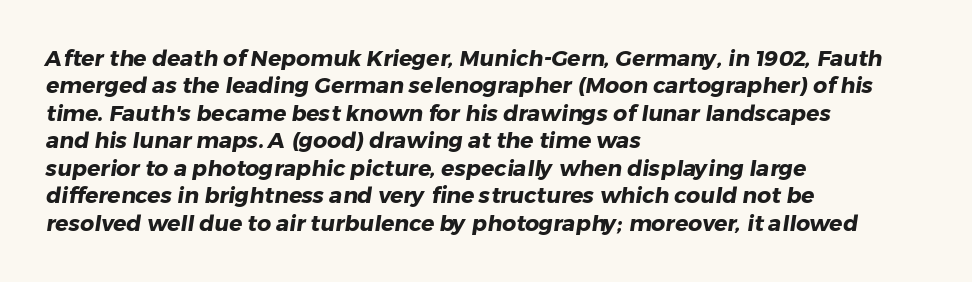
Q: Is the text bold? A: Yes.
Q: Is the text underlined? A: No.
Q: How is the paragraph aligned? A: Left-aligned.
Q: Is the spacing between letters normal or unusually wide? A: Normal.
Q: Is the spacing between lines tight, normal or loose? A: Normal.
